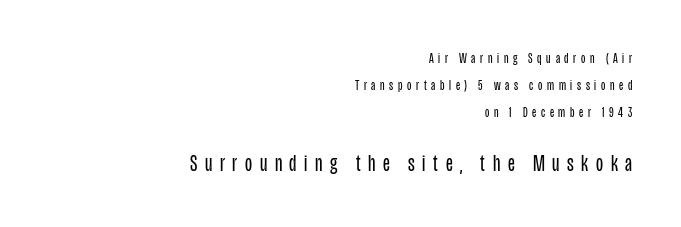
The image shows 23 px text type, upright; set right-aligned, loose line spacing (1.94x), unusually wide letter spacing (+0.33 em), not underlined; the second (bottom) block is 1.64x larger.
